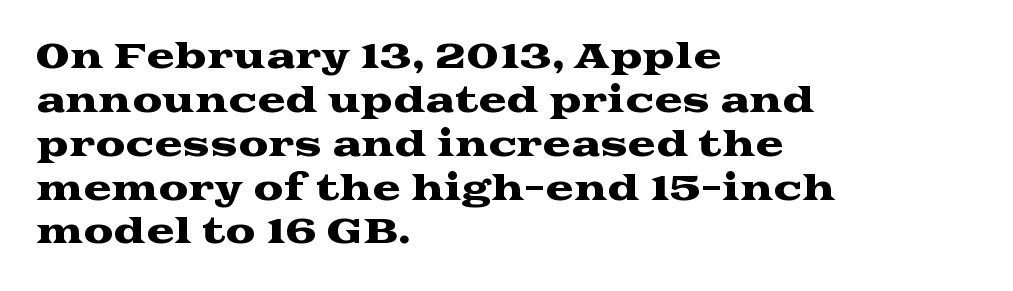
No word sits above an underline. The letters sit at their default tracking, neither squeezed nor spread. Is this a fixed-width face? No — the glyphs have proportional, varying widths. Where is the straight margin? On the left. This sample keeps an unexceptional amount of space between lines. Italic? Not at all — the glyphs are vertical.
